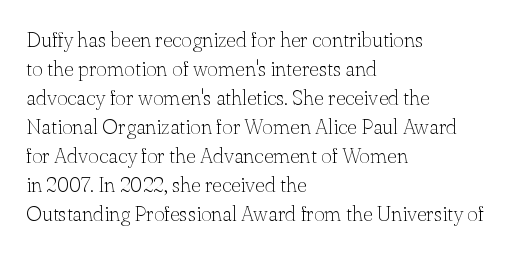
{"italic": "no", "bold": "no", "underline": "no", "align": "left", "line_spacing": "normal", "line_spacing_ratio": 1.38, "letter_spacing": "normal", "letter_spacing_em": 0.0, "glyph_px": 21}
